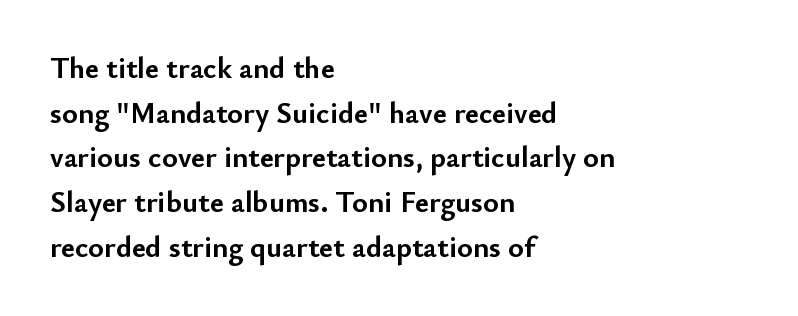
The image shows 30 px semibold sans-serif type, upright; set left-aligned, normal line spacing (1.49x), normal letter spacing, not underlined; low stroke contrast and a small x-height.
